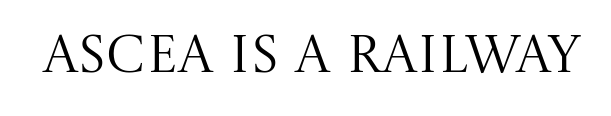
Each word holds together tightly as a unit, with standard inter-letter gaps. The passage shown is typeset with a serif family. Bare-footed words on every line. Each letter keeps its own natural width here, so spacing adapts to shape.
